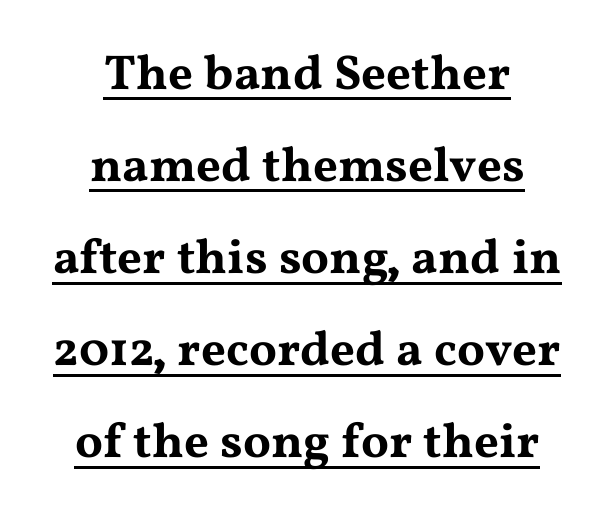
Q: Is the text italic (slanted)? A: No, it is upright.
Q: Is the typeface a serif or a sans-serif typeface? A: Serif.
Q: Is the text underlined? A: Yes.
Q: How is the paragraph aligned? A: Centered.
Q: Is the spacing between letters normal or unusually wide? A: Normal.
Q: Width (condensed, normal, or wide)? A: Wide.
Q: Stroke contrast? A: Medium.
Q: x-height? A: Medium.
Q: Monospaced? A: No.
